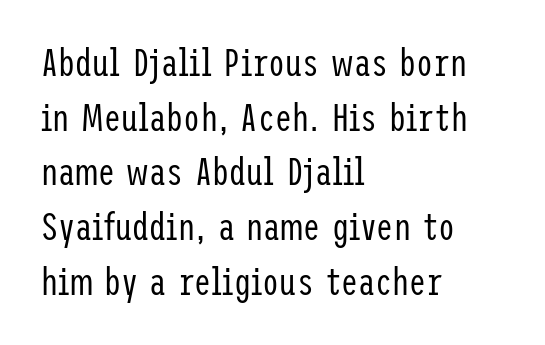
Serifs: no, the terminals of the letterforms are clean. This is roman type, the default non-slanted kind. Compared with typical body copy, the letter spacing here is the same. Leading: standard.
